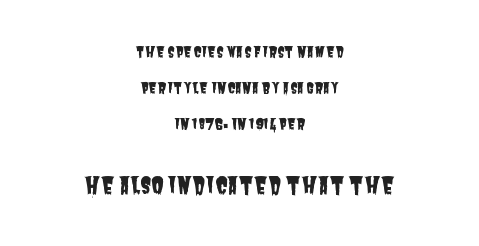
The specimen omits any rule beneath the text block's lines. The rag falls on both sides of this text block equally. The lines are spread far apart with generous leading. Is the letter spacing exaggerated? No — it looks like the ordinary default. Reading top to bottom, the characters get bigger at the block break.
